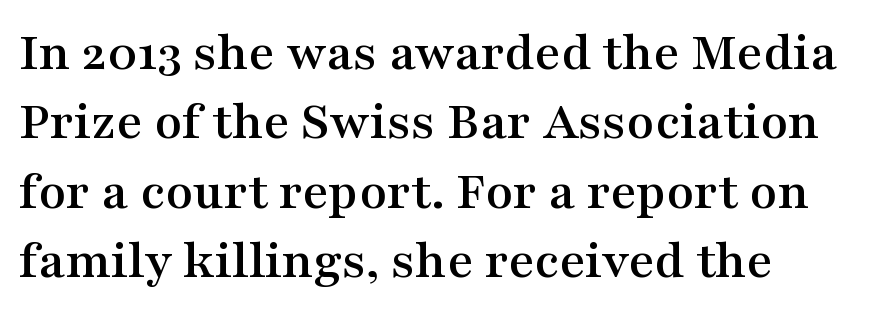
Classification — serif. The lettering holds an erect, upright posture throughout. These lines are set flush left with a ragged right edge. Default kerning and tracking; the words read as compact shapes.
